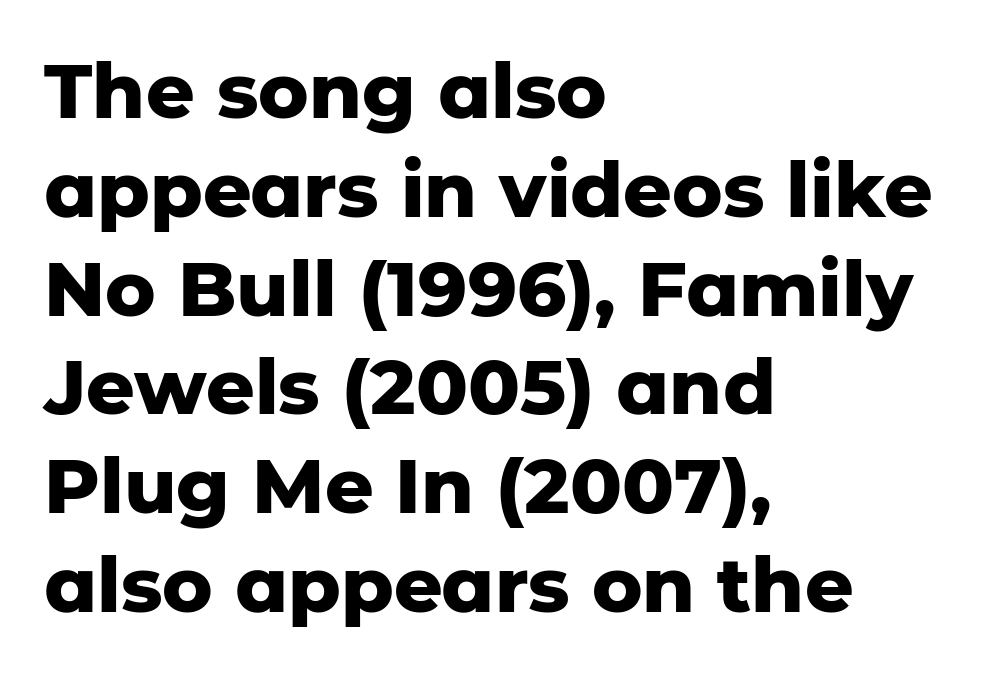
Q: Is the text bold? A: Yes.
Q: Is the text italic (slanted)? A: No, it is upright.
Q: Is the typeface a serif or a sans-serif typeface? A: Sans-serif.
Q: Is the text underlined? A: No.
Q: How is the paragraph aligned? A: Left-aligned.
Q: Is the spacing between letters normal or unusually wide? A: Normal.
Q: Is the spacing between lines tight, normal or loose? A: Normal.
Q: Width (condensed, normal, or wide)? A: Normal.
Q: Stroke contrast? A: Low.
Q: x-height? A: Medium.
Q: Monospaced? A: No.
